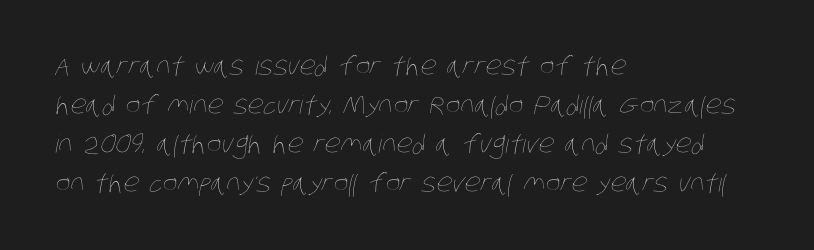
The image shows 25 px text type; set left-aligned, normal line spacing (1.56x), normal letter spacing, not underlined.
